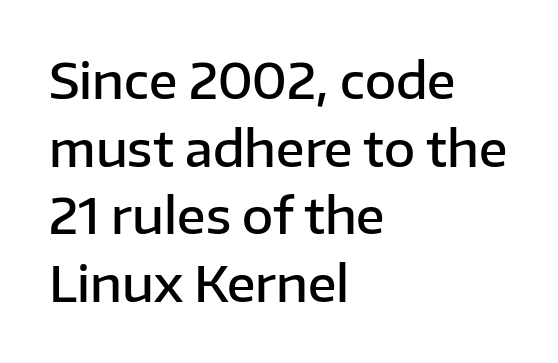
{"serif": "no", "italic": "no", "bold": "semi", "weight": "semibold", "width": "normal", "stroke_contrast": "low", "x_height": "medium", "monospaced": "no", "underline": "no", "align": "left", "line_spacing": "normal", "line_spacing_ratio": 1.41, "letter_spacing": "normal", "letter_spacing_em": 0.0, "glyph_px": 48}
